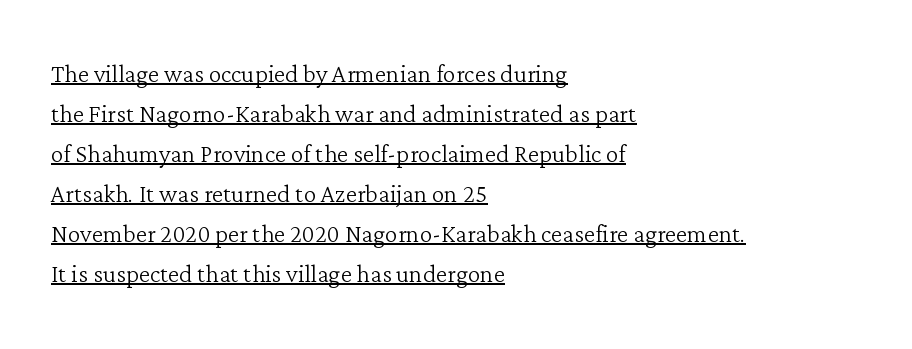
The image shows 32 px light serif type, upright; set left-aligned, normal line spacing (1.25x), normal letter spacing, underlined; low stroke contrast and a medium x-height.
